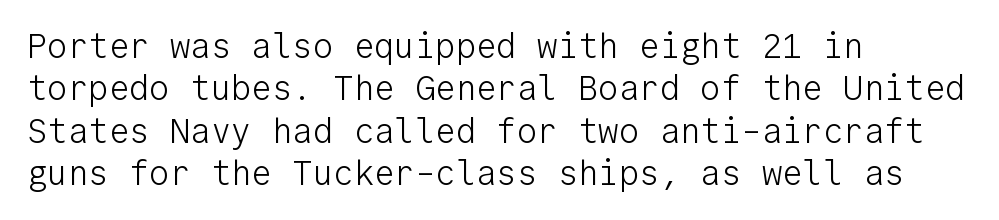
The image shows 34 px light sans-serif type, upright, monospaced; set left-aligned, normal line spacing (1.25x), normal letter spacing, not underlined; low stroke contrast and a medium x-height.
